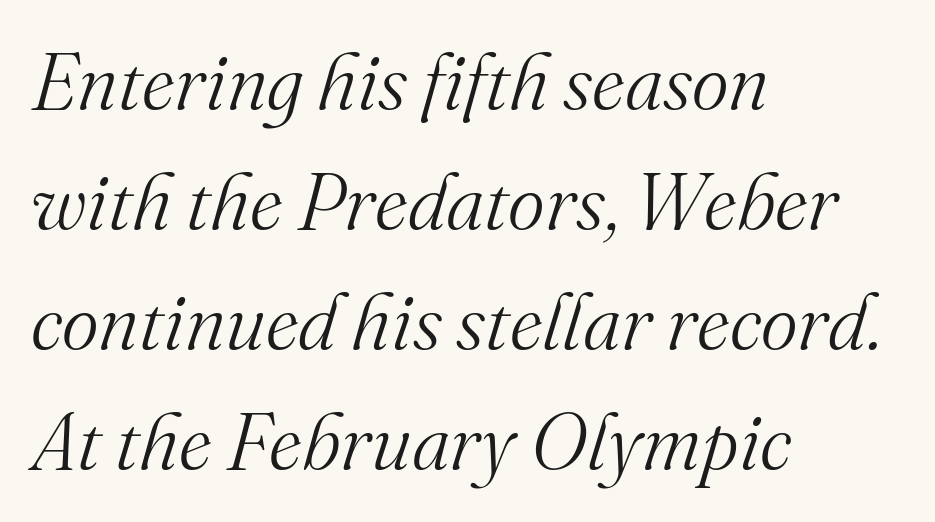
{"serif": "yes", "italic": "yes", "lean": "right", "slant_degrees": 16, "bold": "no", "weight": "light", "width": "normal", "stroke_contrast": "medium", "x_height": "small", "monospaced": "no", "underline": "no", "align": "left", "line_spacing": "normal", "line_spacing_ratio": 1.52, "letter_spacing": "normal", "letter_spacing_em": 0.0, "glyph_px": 79}
